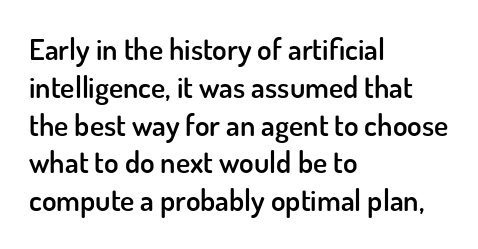
Default kerning and tracking; the words read as compact shapes. Do the letters lean? They stand straight. The rendering uses a semibold face; strokes are thickened but not to full bold. Visually the block forms a straight wall on the left and a jagged coastline on the right.
